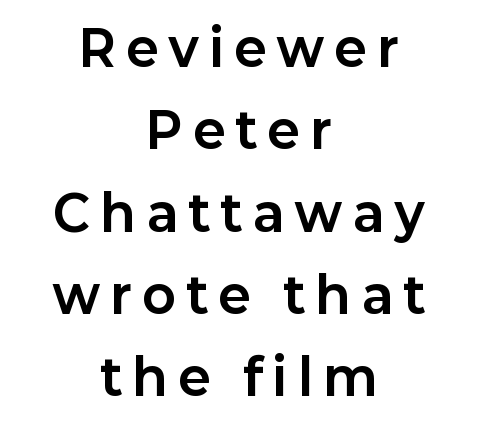
{"serif": "no", "italic": "no", "bold": "yes", "weight": "bold", "width": "normal", "stroke_contrast": "low", "x_height": "medium", "monospaced": "no", "underline": "no", "align": "center", "line_spacing": "normal", "line_spacing_ratio": 1.68, "letter_spacing": "wide", "letter_spacing_em": 0.23, "glyph_px": 49}
